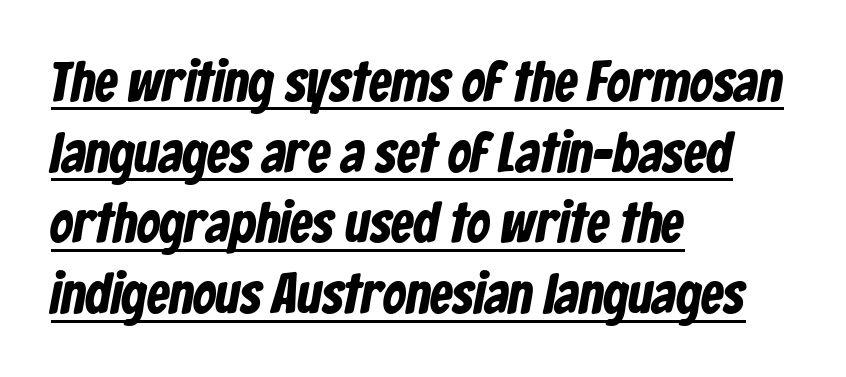
The image shows 57 px condensed sans-serif type; set left-aligned, line spacing 1.24x, normal letter spacing, underlined; low stroke contrast and a medium x-height.
